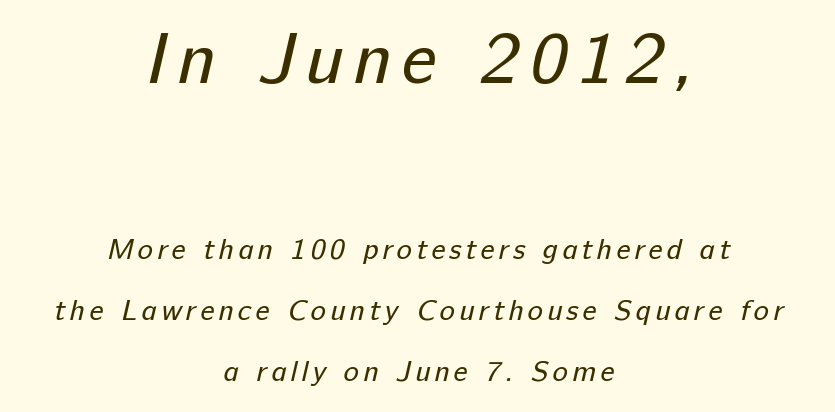
{"serif": "no", "bold": "no", "weight": "regular", "width": "normal", "stroke_contrast": "low", "x_height": "medium", "monospaced": "no", "underline": "no", "align": "center", "line_spacing": "loose", "line_spacing_ratio": 2.11, "larger_block": "first", "size_ratio": 2.48, "glyph_px": 72}
